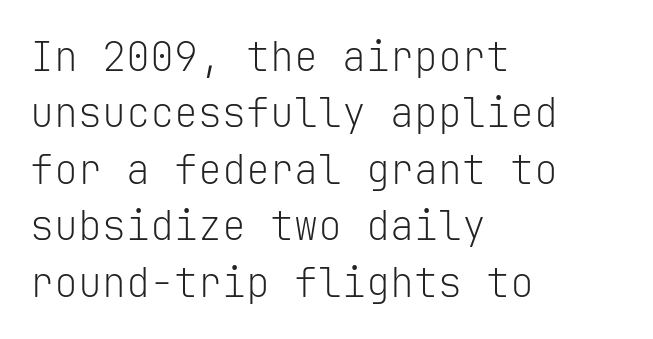
{"serif": "no", "italic": "no", "bold": "no", "weight": "light", "width": "normal", "stroke_contrast": "low", "x_height": "medium", "monospaced": "yes", "underline": "no", "align": "left", "line_spacing": "normal", "line_spacing_ratio": 1.41, "letter_spacing": "normal", "letter_spacing_em": 0.0, "glyph_px": 40}
